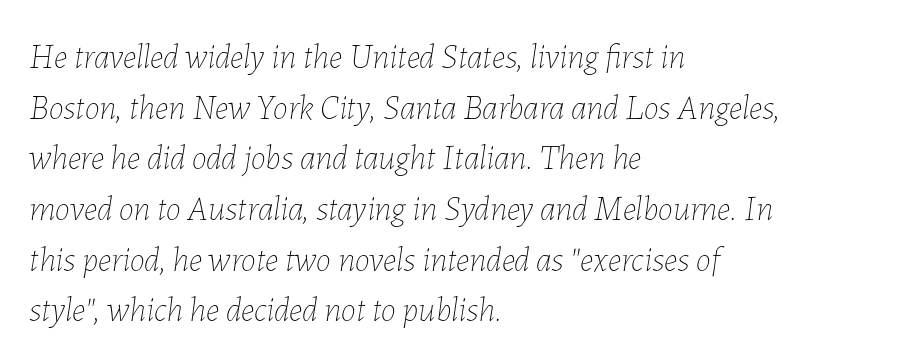
The image shows 34 px thin type, italic (leaning right); set left-aligned, normal line spacing (1.49x), normal letter spacing, not underlined; low stroke contrast and a medium x-height.
